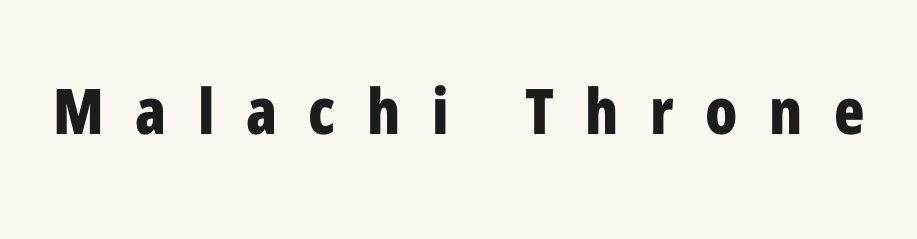
Q: Is the text bold? A: Yes.
Q: Is the text italic (slanted)? A: No, it is upright.
Q: Is the typeface a serif or a sans-serif typeface? A: Sans-serif.
Q: Is the text underlined? A: No.
Q: Is the spacing between letters normal or unusually wide? A: Unusually wide.
Q: Width (condensed, normal, or wide)? A: Condensed.
Q: Stroke contrast? A: Low.
Q: x-height? A: Medium.
Q: Monospaced? A: No.
